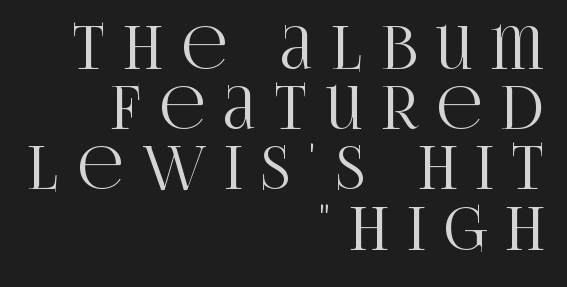
Q: Is the text italic (slanted)? A: No, it is upright.
Q: Is the typeface a serif or a sans-serif typeface? A: Serif.
Q: Is the text underlined? A: No.
Q: How is the paragraph aligned? A: Right-aligned.
Q: Is the spacing between letters normal or unusually wide? A: Unusually wide.
Q: Is the spacing between lines tight, normal or loose? A: Tight.
Q: Width (condensed, normal, or wide)? A: Condensed.
Q: Stroke contrast? A: High.
Q: x-height? A: Large.
Q: Monospaced? A: No.
